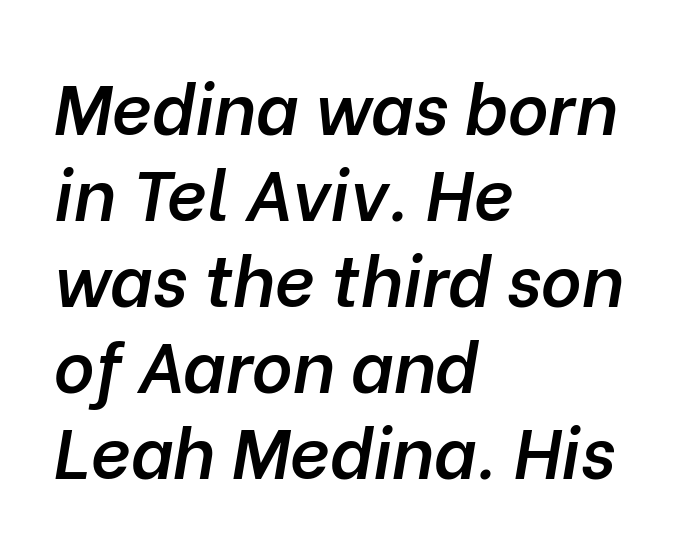
The passage shown is not underscored anywhere. Style check: oblique. The rendering anchors every line to the left-hand side. This rendering leaves character spacing at its baseline value. What weight is shown? A semibold, between regular and bold.
